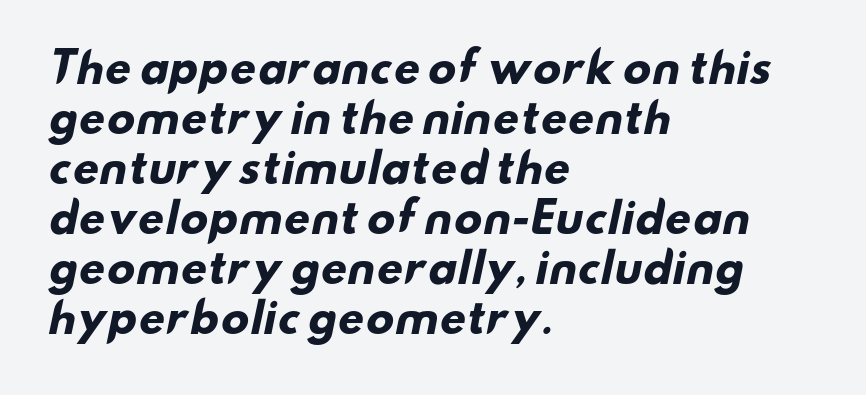
The image shows 41 px heavy, wide sans-serif type; set left-aligned, line spacing 1.22x, normal letter spacing, not underlined; low stroke contrast and a small x-height.
